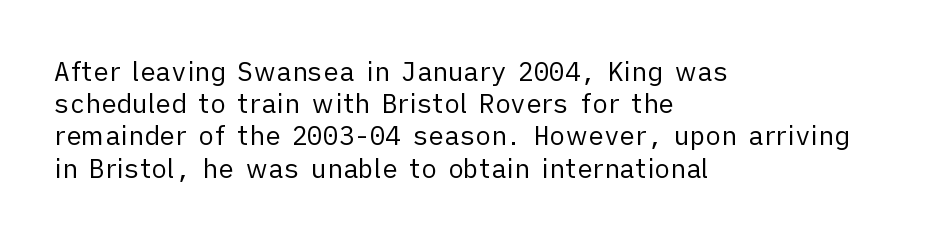
{"italic": "no", "bold": "no", "underline": "no", "align": "left", "line_spacing_ratio": 1.24, "letter_spacing": "normal", "letter_spacing_em": 0.0, "glyph_px": 26}
